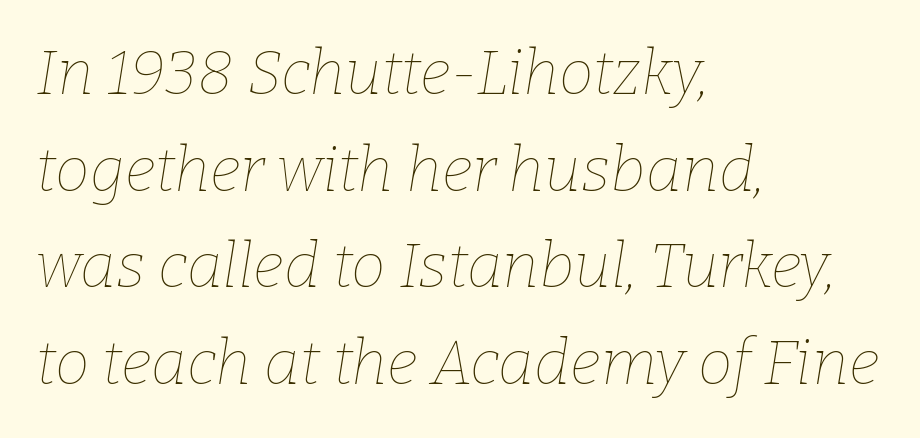
{"italic": "yes", "lean": "right", "slant_degrees": 9, "bold": "no", "weight": "thin", "width": "normal", "stroke_contrast": "low", "x_height": "medium", "monospaced": "no", "underline": "no", "align": "left", "line_spacing": "normal", "line_spacing_ratio": 1.56, "letter_spacing": "normal", "letter_spacing_em": 0.0, "glyph_px": 62}
